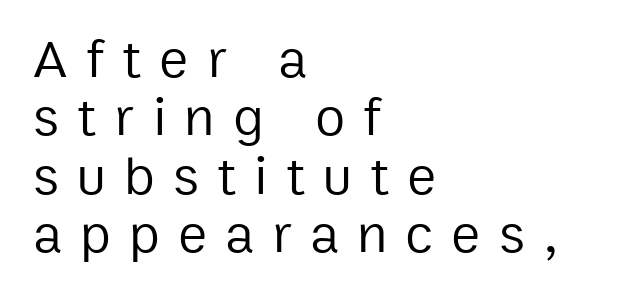
The image shows 55 px regular-weight sans-serif type, upright; set left-aligned, tight line spacing (1.06x), unusually wide letter spacing (+0.33 em), not underlined; low stroke contrast and a medium x-height.
